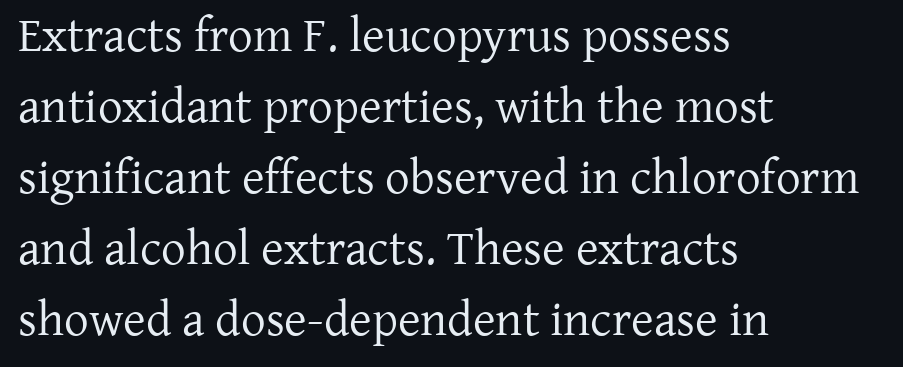
This rendering uses left alignment, leaving the right contour irregular. Ascenders rise straight up at ninety degrees. These lines are rendered in a variable-pitch font. No extra ink here — the face is not bold. The space between consecutive lines is moderate.
